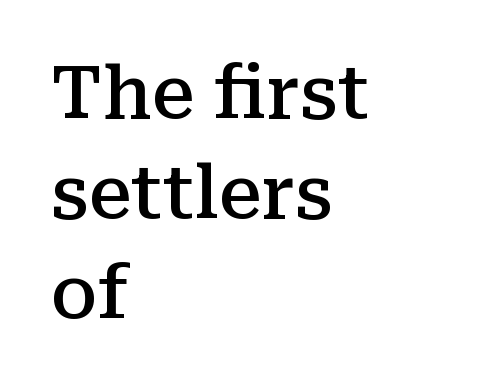
{"serif": "yes", "italic": "no", "bold": "semi", "weight": "semibold", "width": "normal", "stroke_contrast": "medium", "x_height": "medium", "monospaced": "no", "underline": "no", "align": "left", "line_spacing": "normal", "line_spacing_ratio": 1.39, "letter_spacing": "normal", "letter_spacing_em": 0.0, "glyph_px": 72}
